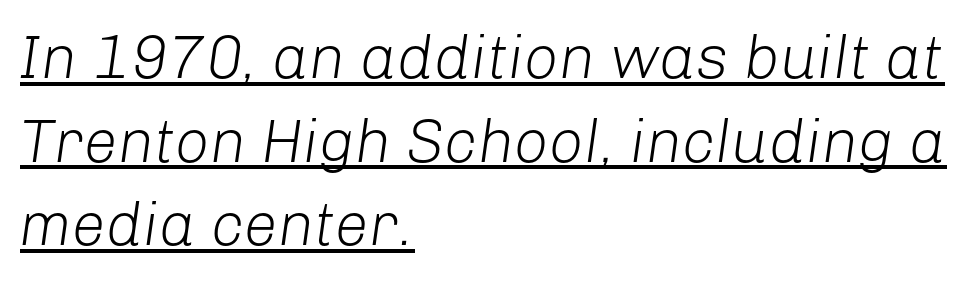
{"italic": "yes", "lean": "right", "slant_degrees": 8, "bold": "no", "weight": "light", "width": "normal", "stroke_contrast": "low", "x_height": "medium", "monospaced": "no", "underline": "yes", "align": "left", "line_spacing": "normal", "line_spacing_ratio": 1.37, "letter_spacing": "normal", "letter_spacing_em": 0.0, "glyph_px": 61}
